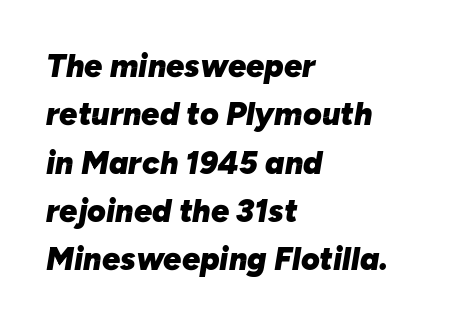
Q: Is the text bold? A: Yes.
Q: Is the text italic (slanted)? A: Yes, it leans right by about 10 degrees.
Q: Is the text underlined? A: No.
Q: How is the paragraph aligned? A: Left-aligned.
Q: Is the spacing between letters normal or unusually wide? A: Normal.
Q: Is the spacing between lines tight, normal or loose? A: Normal.
Q: Width (condensed, normal, or wide)? A: Normal.
Q: Stroke contrast? A: Low.
Q: x-height? A: Medium.
Q: Monospaced? A: No.
